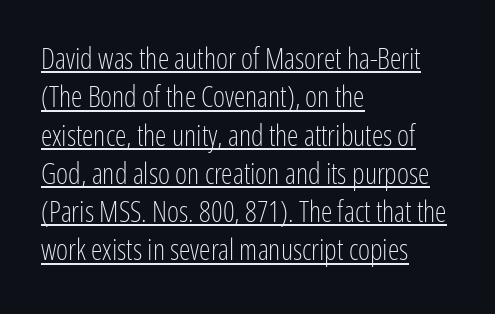
{"serif": "no", "italic": "no", "bold": "no", "weight": "light", "width": "condensed", "stroke_contrast": "low", "x_height": "medium", "monospaced": "no", "underline": "yes", "align": "left", "line_spacing": "normal", "line_spacing_ratio": 1.32, "letter_spacing": "normal", "letter_spacing_em": 0.0, "glyph_px": 29}
